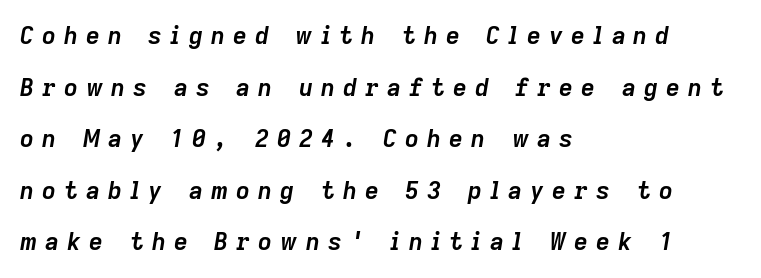
Check the space under the baseline: it is left empty. These words are printed bold, with thick strokes throughout. Notice how the passage keeps a crisp vertical edge on the left only. Someone cranked the tracking dial way up on this one. The block of text is sparse from top to bottom, with ample space between rows. The whole block is typeset with a tilt.
